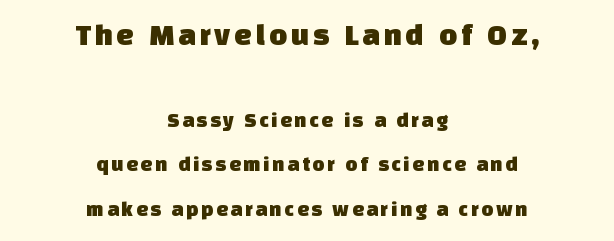
Compared with a flush-left layout, this one balances lines on the center instead. You could not count columns in this text — the font is proportionally spaced. Which chunk is bigger? The first one — the top block dwarfs the bottom. This sample trades compactness for vertical openness between lines.
